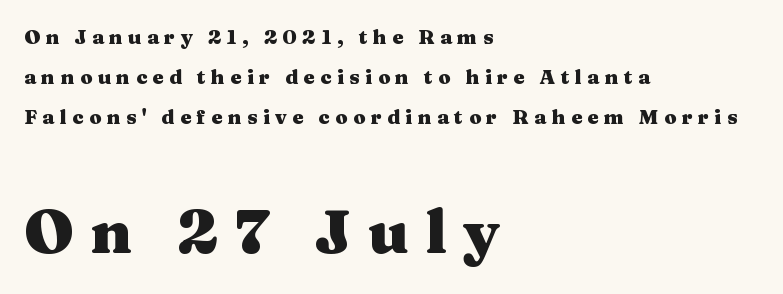
{"serif": "yes", "italic": "no", "bold": "yes", "weight": "heavy", "width": "wide", "stroke_contrast": "medium", "x_height": "medium", "monospaced": "no", "underline": "no", "align": "left", "line_spacing": "loose", "line_spacing_ratio": 2.01, "letter_spacing": "wide", "letter_spacing_em": 0.27, "larger_block": "second", "size_ratio": 3.05, "glyph_px": 61}
